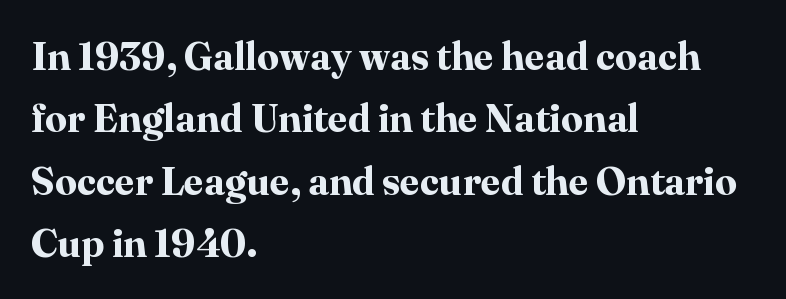
{"serif": "yes", "italic": "no", "bold": "yes", "weight": "bold", "width": "normal", "stroke_contrast": "high", "x_height": "medium", "monospaced": "no", "underline": "no", "align": "left", "line_spacing": "normal", "line_spacing_ratio": 1.6, "letter_spacing": "normal", "letter_spacing_em": 0.0, "glyph_px": 39}
